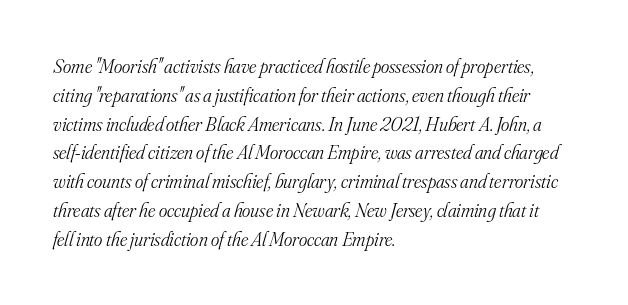
The image shows 20 px text type, italic (leaning right); set left-aligned, normal line spacing (1.44x), normal letter spacing, not underlined.
